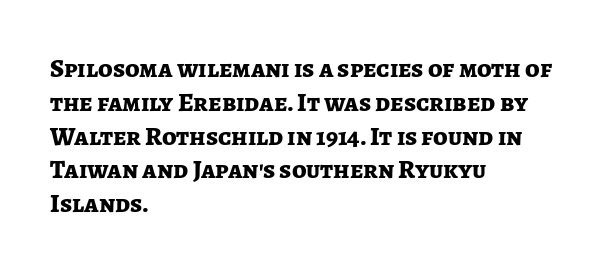
{"italic": "no", "bold": "yes", "underline": "no", "align": "left", "line_spacing": "normal", "line_spacing_ratio": 1.3, "letter_spacing": "normal", "letter_spacing_em": 0.0, "glyph_px": 26}
